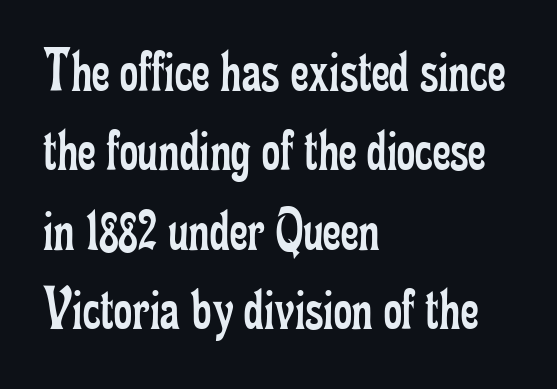
Standard letterfit; no display-style spreading of the glyphs. The foot of each line stays bare and open. Is this a heavy cut? Hardly; it is regular or lighter. Layout note: lines flush left. Spacing verdict: proportional, widths tailored to each character. Is this a sans? No — the strokes have serifs.
